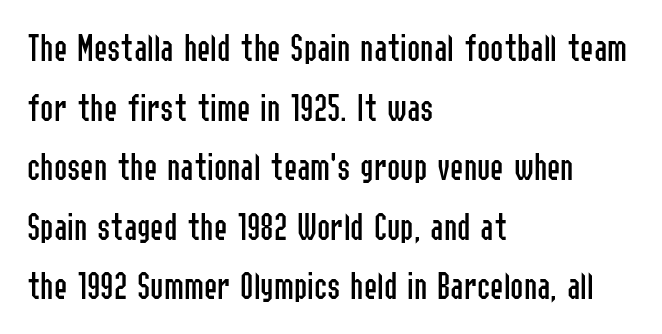
{"serif": "no", "italic": "no", "bold": "no", "weight": "regular", "width": "condensed", "stroke_contrast": "low", "x_height": "medium", "monospaced": "no", "underline": "no", "align": "left", "line_spacing": "normal", "line_spacing_ratio": 1.49, "letter_spacing": "normal", "letter_spacing_em": 0.0, "glyph_px": 40}
